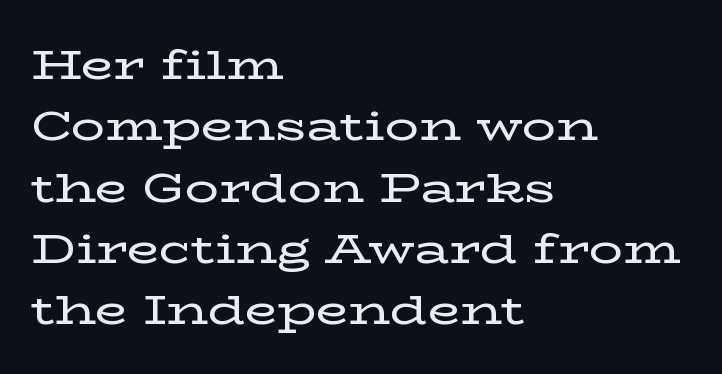
Q: Is the text italic (slanted)? A: No, it is upright.
Q: Is the typeface a serif or a sans-serif typeface? A: Serif.
Q: Is the text underlined? A: No.
Q: How is the paragraph aligned? A: Left-aligned.
Q: Is the spacing between letters normal or unusually wide? A: Normal.
Q: Is the spacing between lines tight, normal or loose? A: Normal.
Q: Width (condensed, normal, or wide)? A: Wide.
Q: Stroke contrast? A: Low.
Q: x-height? A: Medium.
Q: Monospaced? A: No.
